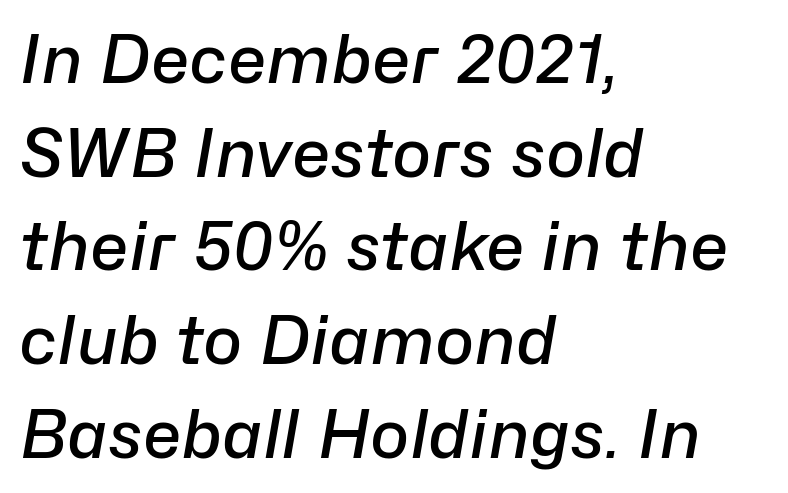
The image shows 66 px semibold type, italic (leaning right); set left-aligned, normal line spacing (1.42x), normal letter spacing, not underlined; low stroke contrast and a medium x-height.
